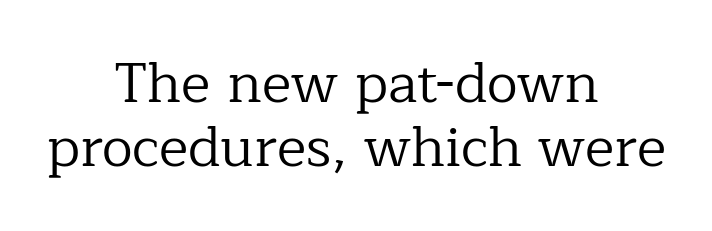
The image shows 56 px regular-weight serif type, upright; set centered, tight line spacing (1.14x), normal letter spacing, not underlined; low stroke contrast and a medium x-height.
